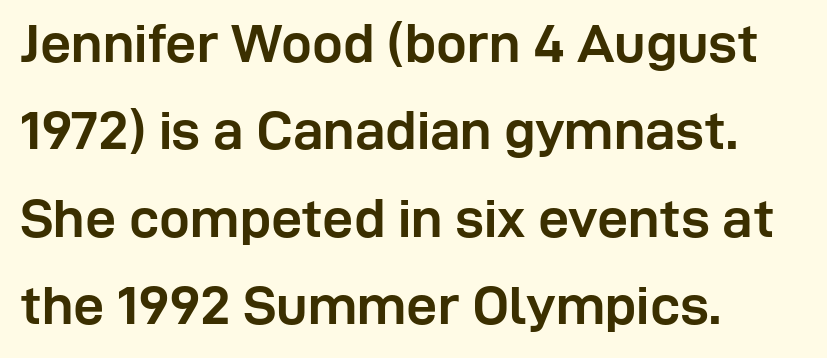
Q: Is the text bold? A: Yes.
Q: Is the text italic (slanted)? A: No, it is upright.
Q: Is the typeface a serif or a sans-serif typeface? A: Sans-serif.
Q: Is the text underlined? A: No.
Q: How is the paragraph aligned? A: Left-aligned.
Q: Is the spacing between letters normal or unusually wide? A: Normal.
Q: Is the spacing between lines tight, normal or loose? A: Normal.
Q: Width (condensed, normal, or wide)? A: Normal.
Q: Stroke contrast? A: Low.
Q: x-height? A: Medium.
Q: Monospaced? A: No.
